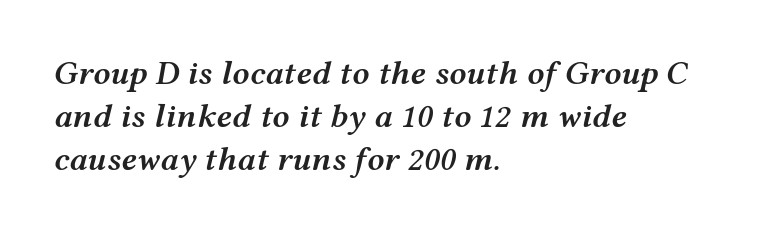
The image shows 34 px semibold, wide type, italic (leaning right); set left-aligned, normal line spacing (1.26x), normal letter spacing, not underlined; medium stroke contrast and a medium x-height.
